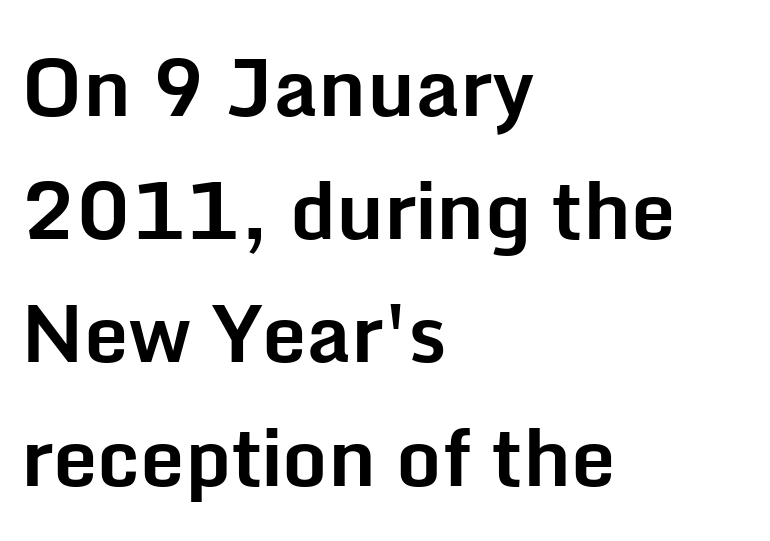
The image shows 79 px bold sans-serif type, upright; set left-aligned, normal line spacing (1.56x), normal letter spacing, not underlined; low stroke contrast and a medium x-height.
